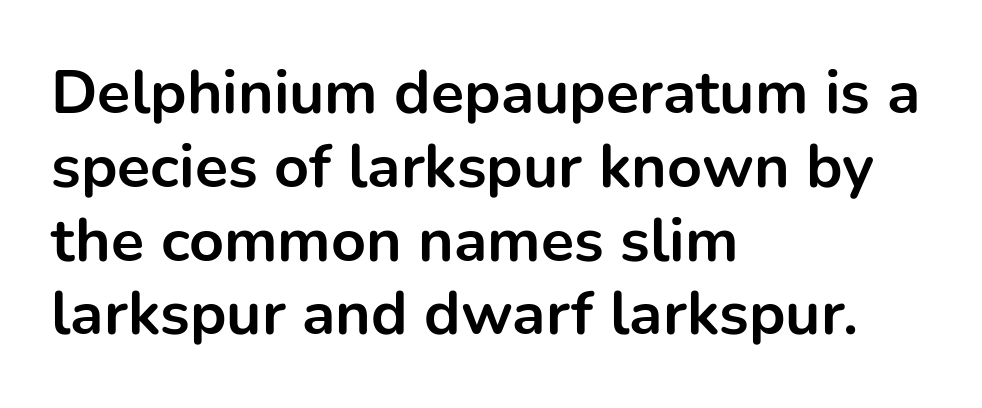
{"serif": "no", "italic": "no", "bold": "yes", "weight": "bold", "width": "normal", "stroke_contrast": "low", "x_height": "medium", "monospaced": "no", "underline": "no", "align": "left", "line_spacing_ratio": 1.21, "letter_spacing": "normal", "letter_spacing_em": 0.0, "glyph_px": 61}
